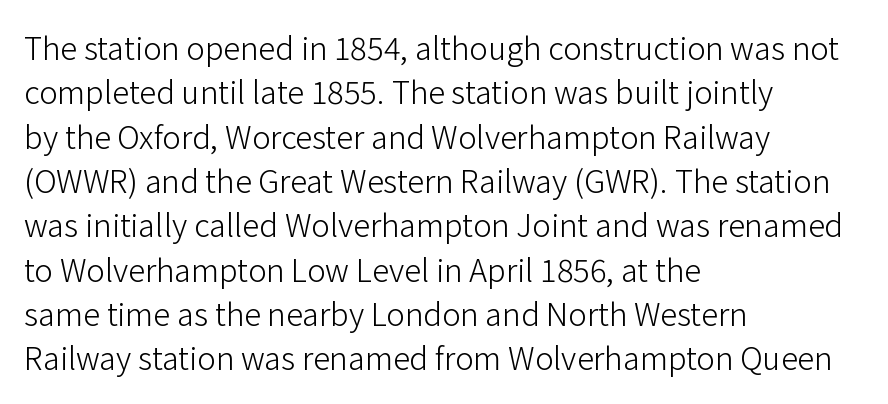
{"serif": "no", "italic": "no", "bold": "no", "weight": "light", "width": "normal", "stroke_contrast": "low", "x_height": "medium", "monospaced": "no", "underline": "no", "align": "left", "line_spacing": "normal", "line_spacing_ratio": 1.43, "letter_spacing": "normal", "letter_spacing_em": 0.0, "glyph_px": 31}
